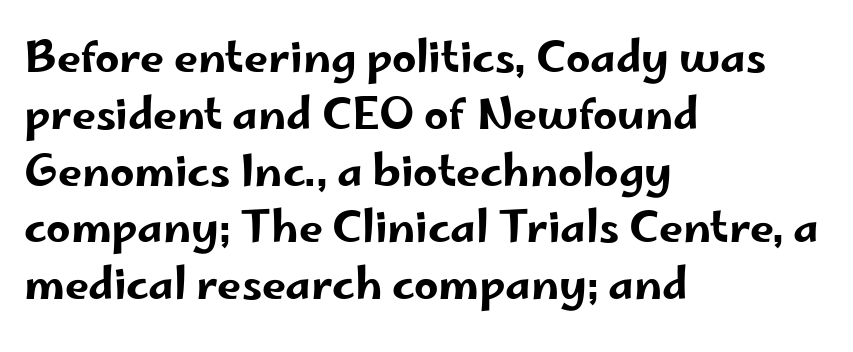
The image shows 43 px wide sans-serif type, upright; set left-aligned, normal line spacing (1.32x), normal letter spacing, not underlined; low stroke contrast and a small x-height.
